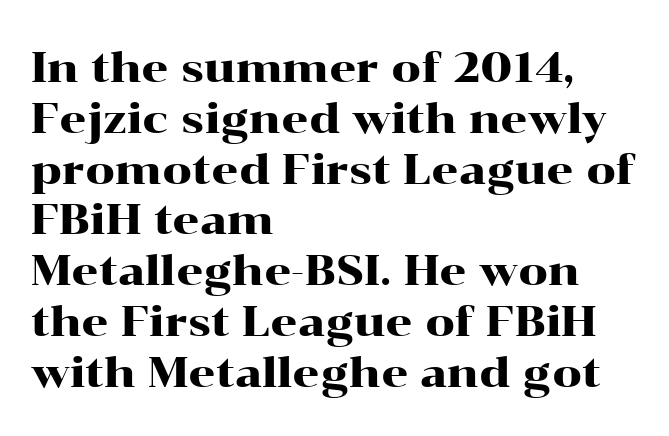
The image shows 42 px wide serif type, upright; set left-aligned, line spacing 1.21x, normal letter spacing, not underlined; high stroke contrast and a medium x-height.
